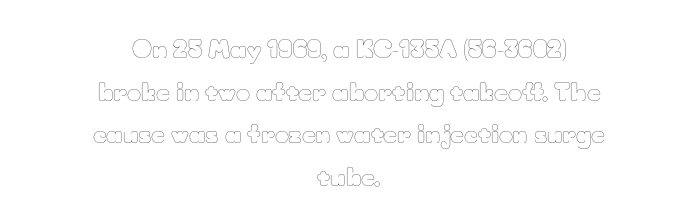
Heaviness? Minimal to ordinary, like unemphasized prose. The letters sit at their default tracking, neither squeezed nor spread. When letters stand straight like this, we call the style roman or upright. Each row of text sits above clean, open space. Short and long lines alike share a common midpoint.
